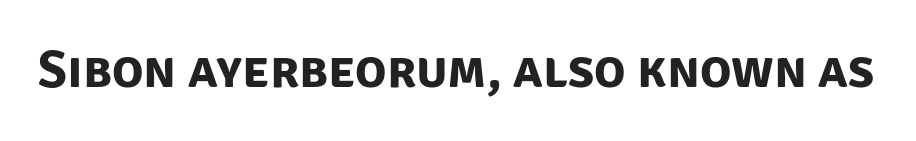
Q: Is the text bold? A: Yes.
Q: Is the typeface a serif or a sans-serif typeface? A: Sans-serif.
Q: Is the text underlined? A: No.
Q: Is the spacing between letters normal or unusually wide? A: Normal.
Q: Width (condensed, normal, or wide)? A: Normal.
Q: Stroke contrast? A: Low.
Q: x-height? A: Large.
Q: Monospaced? A: No.
